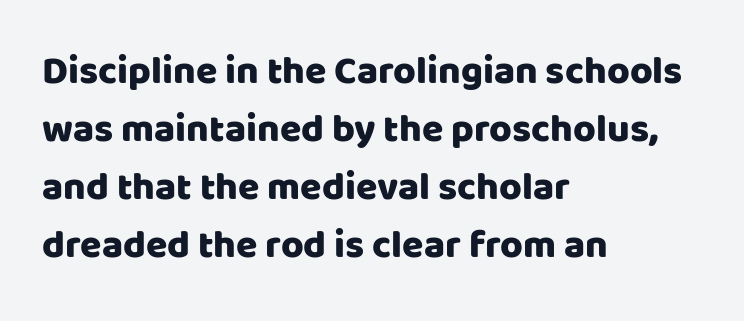
Q: Is the text italic (slanted)? A: No, it is upright.
Q: Is the typeface a serif or a sans-serif typeface? A: Sans-serif.
Q: Is the text underlined? A: No.
Q: How is the paragraph aligned? A: Left-aligned.
Q: Is the spacing between letters normal or unusually wide? A: Normal.
Q: Is the spacing between lines tight, normal or loose? A: Normal.
Q: Width (condensed, normal, or wide)? A: Normal.
Q: Stroke contrast? A: Low.
Q: x-height? A: Large.
Q: Monospaced? A: No.
